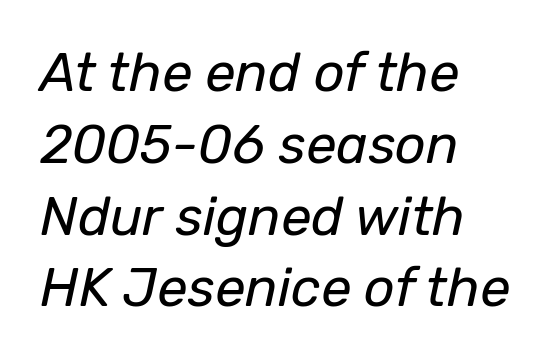
The cut favours lightness, reaching ordinary text weight at its darkest. Words appear dense and cohesive because spacing is normal. The lines in this sample share a left origin and differ only in where they stop. Descenders hang freely into open space.
